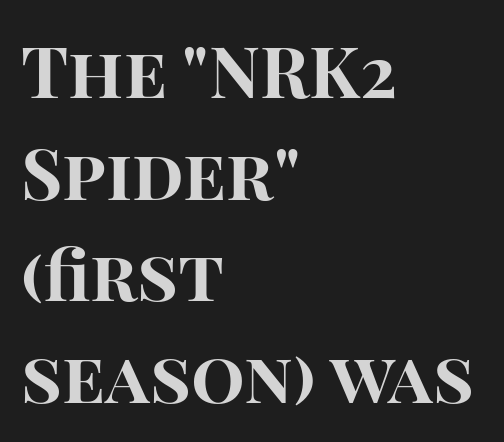
{"serif": "no", "italic": "no", "bold": "yes", "weight": "bold", "width": "normal", "stroke_contrast": "high", "x_height": "large", "monospaced": "no", "underline": "no", "align": "left", "line_spacing": "normal", "line_spacing_ratio": 1.43, "letter_spacing": "normal", "letter_spacing_em": 0.0, "glyph_px": 71}
